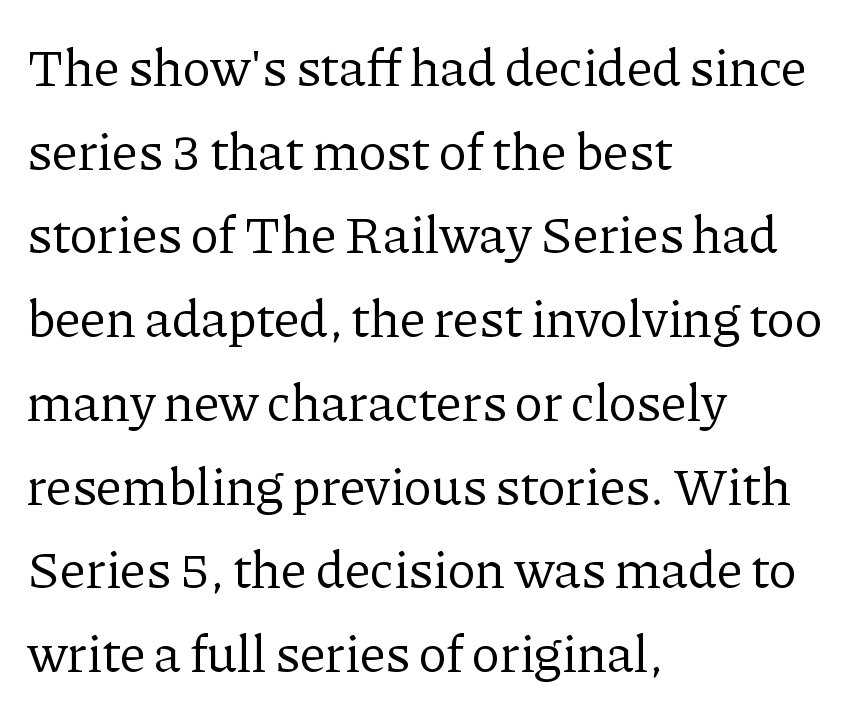
Q: Is the text bold? A: No.
Q: Is the text italic (slanted)? A: No, it is upright.
Q: Is the typeface a serif or a sans-serif typeface? A: Serif.
Q: Is the text underlined? A: No.
Q: How is the paragraph aligned? A: Left-aligned.
Q: Is the spacing between letters normal or unusually wide? A: Normal.
Q: Is the spacing between lines tight, normal or loose? A: Normal.
Q: Width (condensed, normal, or wide)? A: Normal.
Q: Stroke contrast? A: Low.
Q: x-height? A: Medium.
Q: Monospaced? A: No.
